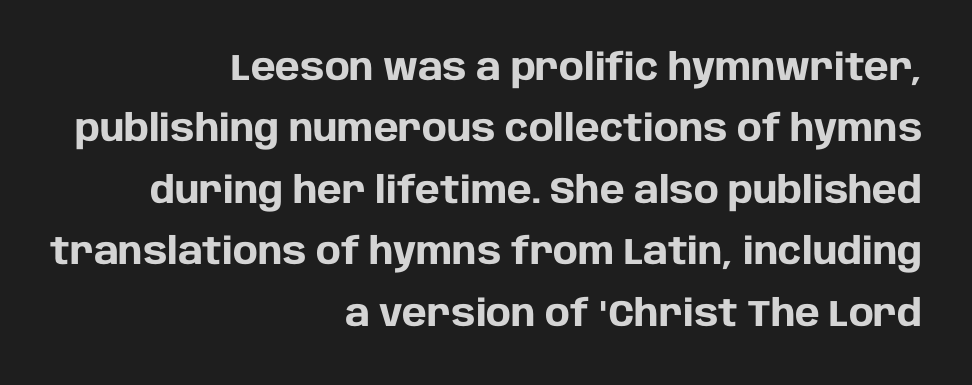
The image shows 37 px heavy sans-serif type, upright; set right-aligned, normal line spacing (1.66x), normal letter spacing, not underlined; low stroke contrast and a large x-height.
